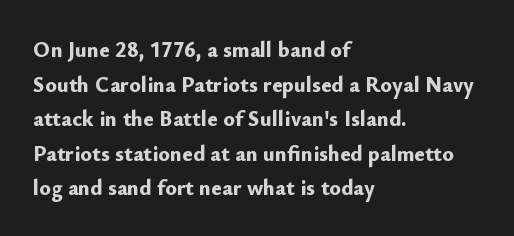
This sample uses an upright cut, with every glyph sitting square on the baseline. Whoever set this chose a conventional vertical rhythm. Students, note that the glyphs here touch the page at normal intervals. Strokes here are thick enough to call this a true bold.
